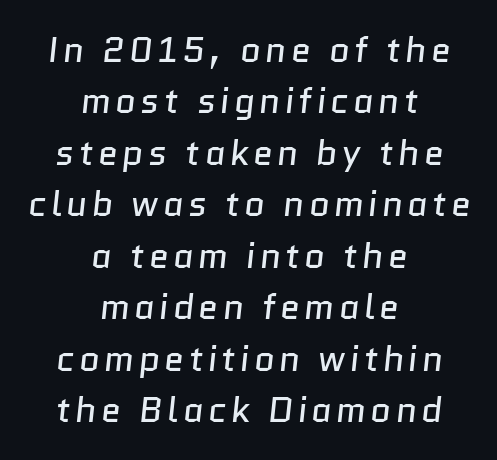
Q: Is the text bold? A: No.
Q: Is the typeface a serif or a sans-serif typeface? A: Sans-serif.
Q: Is the text underlined? A: No.
Q: How is the paragraph aligned? A: Centered.
Q: Is the spacing between lines tight, normal or loose? A: Normal.
Q: Width (condensed, normal, or wide)? A: Normal.
Q: Stroke contrast? A: Low.
Q: x-height? A: Medium.
Q: Monospaced? A: No.
